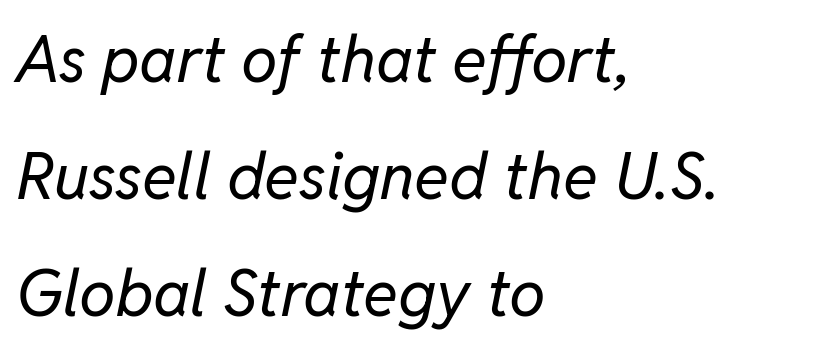
Q: Is the text bold? A: No.
Q: Is the text italic (slanted)? A: Yes, it leans right by about 11 degrees.
Q: Is the text underlined? A: No.
Q: How is the paragraph aligned? A: Left-aligned.
Q: Is the spacing between letters normal or unusually wide? A: Normal.
Q: Width (condensed, normal, or wide)? A: Normal.
Q: Stroke contrast? A: Low.
Q: x-height? A: Medium.
Q: Monospaced? A: No.
